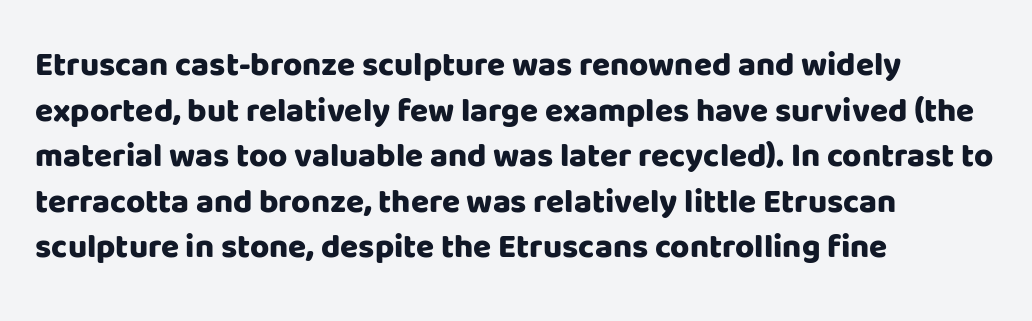
The image shows 33 px heavy sans-serif type, upright; set left-aligned, normal line spacing (1.38x), normal letter spacing, not underlined; low stroke contrast and a large x-height.
